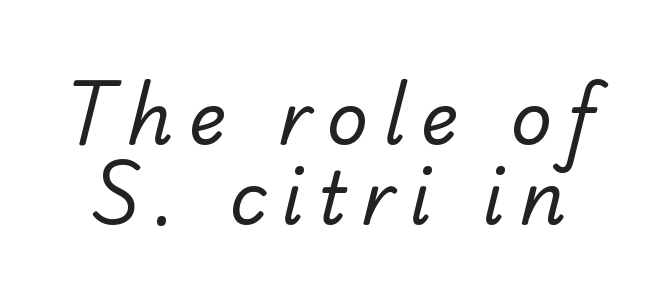
The image shows 72 px regular-weight sans-serif type; set tight line spacing (1.11x), unusually wide letter spacing (+0.21 em), not underlined; low stroke contrast and a small x-height.
